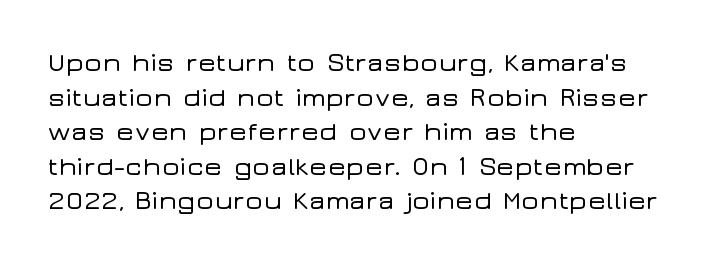
The image shows 27 px text type, upright; set left-aligned, normal line spacing (1.28x), normal letter spacing, not underlined.
